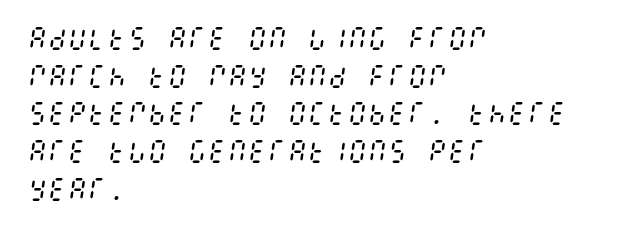
{"italic": "yes", "lean": "right", "slant_degrees": 8, "bold": "no", "underline": "no", "align": "left", "line_spacing": "normal", "line_spacing_ratio": 1.51, "letter_spacing": "normal", "letter_spacing_em": 0.0, "glyph_px": 25}
